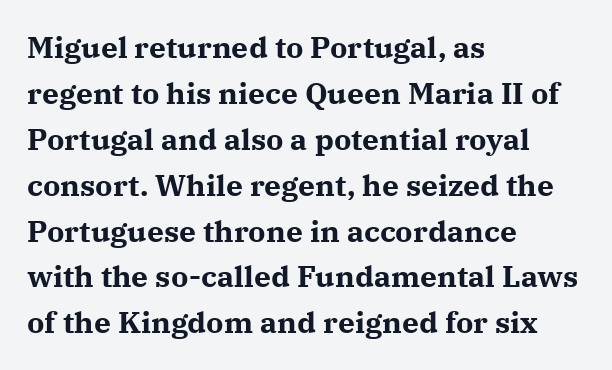
A typesetter would mark this as roman, not italic. The font is running at its bold setting. How would I describe the line gaps? Plain and ordinary. Character widths vary here, with narrow letters taking less room than wide ones. Serif or sans? Serif — the stroke terminals have little feet.
